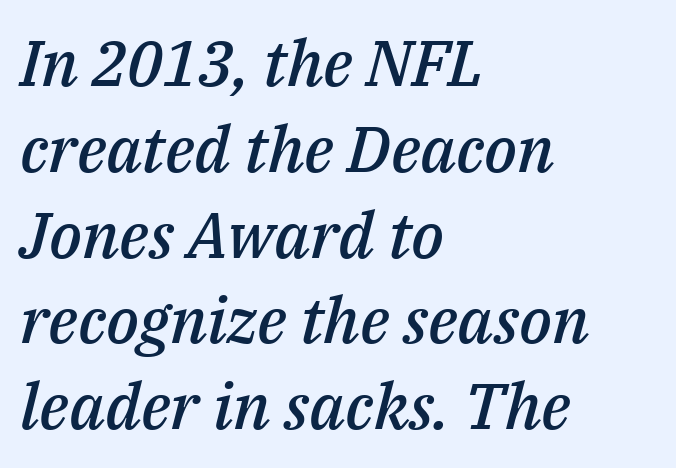
Q: Is the text bold? A: Semi-bold.
Q: Is the text italic (slanted)? A: Yes, it leans right by about 14 degrees.
Q: Is the text underlined? A: No.
Q: How is the paragraph aligned? A: Left-aligned.
Q: Is the spacing between letters normal or unusually wide? A: Normal.
Q: Is the spacing between lines tight, normal or loose? A: Normal.
Q: Width (condensed, normal, or wide)? A: Normal.
Q: Stroke contrast? A: Medium.
Q: x-height? A: Medium.
Q: Monospaced? A: No.
